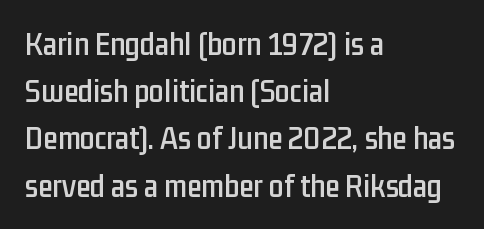
The image shows 33 px condensed sans-serif type, upright; set left-aligned, normal line spacing (1.43x), normal letter spacing, not underlined; low stroke contrast and a medium x-height.
